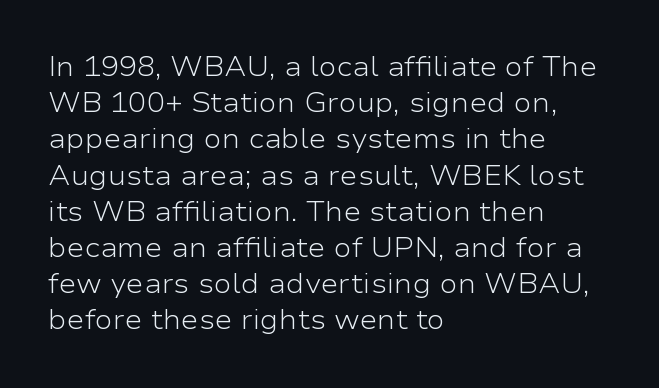
Q: Is the text bold? A: No.
Q: Is the text italic (slanted)? A: No, it is upright.
Q: Is the text underlined? A: No.
Q: How is the paragraph aligned? A: Left-aligned.
Q: Is the spacing between letters normal or unusually wide? A: Normal.
Q: Is the spacing between lines tight, normal or loose? A: Normal.
